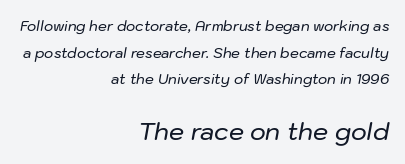
{"italic": "yes", "lean": "right", "slant_degrees": 10, "underline": "no", "align": "right", "line_spacing": "loose", "line_spacing_ratio": 1.91, "letter_spacing": "normal", "letter_spacing_em": 0.0, "larger_block": "second", "size_ratio": 1.71, "glyph_px": 24}
